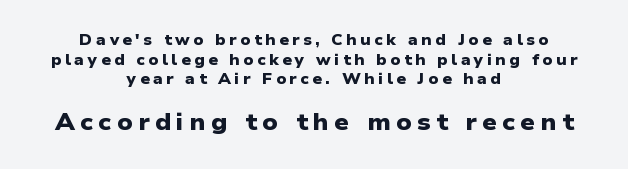
{"bold": "yes", "underline": "no", "align": "center", "line_spacing": "normal", "line_spacing_ratio": 1.31, "letter_spacing": "wide", "letter_spacing_em": 0.23, "larger_block": "second", "size_ratio": 1.53, "glyph_px": 23}
